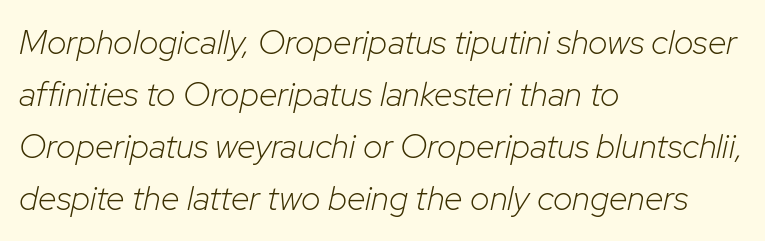
The image shows 34 px light type, italic (leaning right); set left-aligned, normal line spacing (1.53x), normal letter spacing, not underlined; low stroke contrast and a medium x-height.
